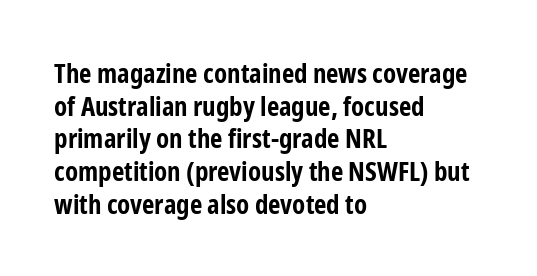
The glyphs are unaccompanied by any horizontal stroke below them. The passage shown is emphatically bold. The lettering holds an erect, upright posture throughout. Here the glyphs are tracked normally, forming tight word shapes.
